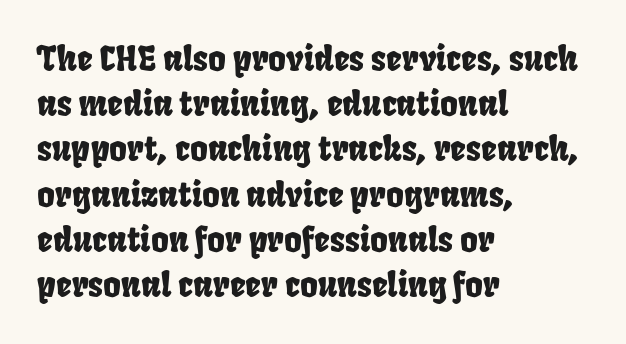
Q: Is the typeface a serif or a sans-serif typeface? A: Sans-serif.
Q: Is the text underlined? A: No.
Q: How is the paragraph aligned? A: Left-aligned.
Q: Is the spacing between letters normal or unusually wide? A: Normal.
Q: Is the spacing between lines tight, normal or loose? A: Normal.
Q: Width (condensed, normal, or wide)? A: Condensed.
Q: Stroke contrast? A: Low.
Q: x-height? A: Large.
Q: Monospaced? A: No.
